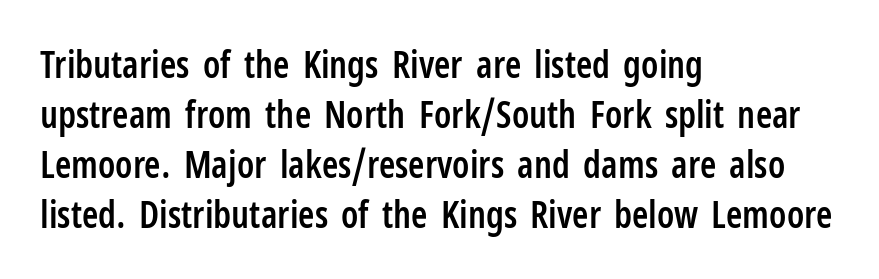
The image shows 37 px semibold, condensed sans-serif type, upright; set left-aligned, normal line spacing (1.35x), normal letter spacing, not underlined; low stroke contrast and a medium x-height.
